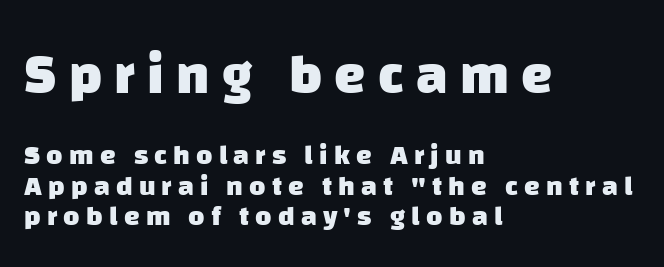
Q: Is the text bold? A: Yes.
Q: Is the typeface a serif or a sans-serif typeface? A: Sans-serif.
Q: Is the text underlined? A: No.
Q: How is the paragraph aligned? A: Left-aligned.
Q: Is the spacing between letters normal or unusually wide? A: Unusually wide.
Q: Is the spacing between lines tight, normal or loose? A: Tight.
Q: Which block of text is set in a larger size, the first (top) or the second (bottom)? A: The first (top) one.
Q: Width (condensed, normal, or wide)? A: Normal.
Q: Stroke contrast? A: Low.
Q: x-height? A: Large.
Q: Monospaced? A: No.
